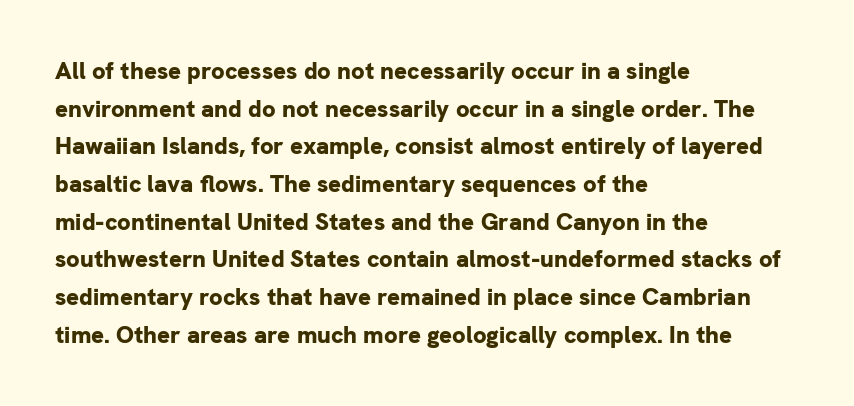
Q: Is the text bold? A: Yes.
Q: Is the text italic (slanted)? A: No, it is upright.
Q: Is the text underlined? A: No.
Q: How is the paragraph aligned? A: Left-aligned.
Q: Is the spacing between letters normal or unusually wide? A: Normal.
Q: Is the spacing between lines tight, normal or loose? A: Normal.
